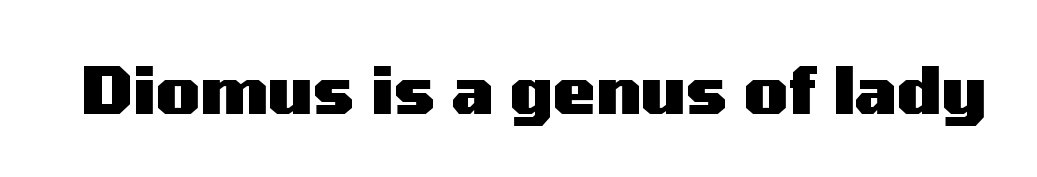
Decoration check: the copy has no underline. You'd pick this weight for a headline — it's a proper bold. These lines keep a tight, regular rhythm from letter to letter. These lines are rendered in a variable-pitch font.
